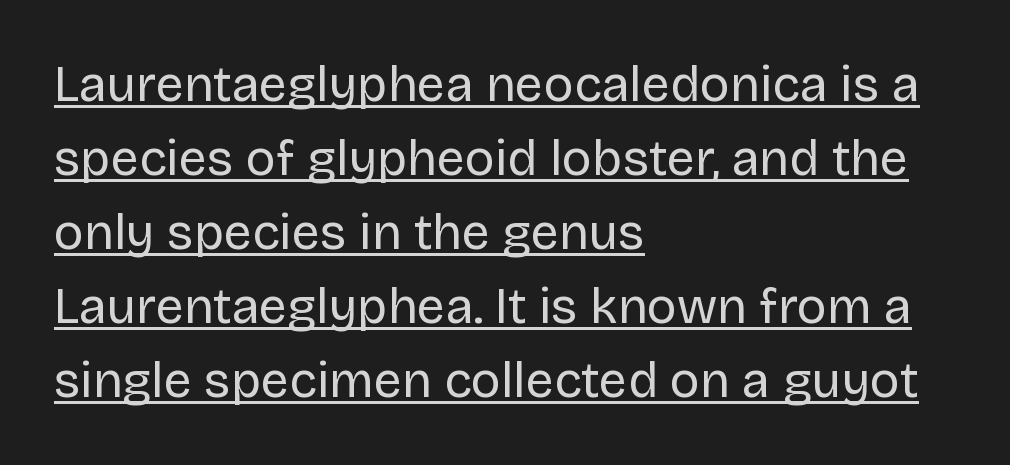
The image shows 50 px regular-weight sans-serif type, upright; set left-aligned, normal line spacing (1.48x), normal letter spacing, underlined; low stroke contrast and a large x-height.
